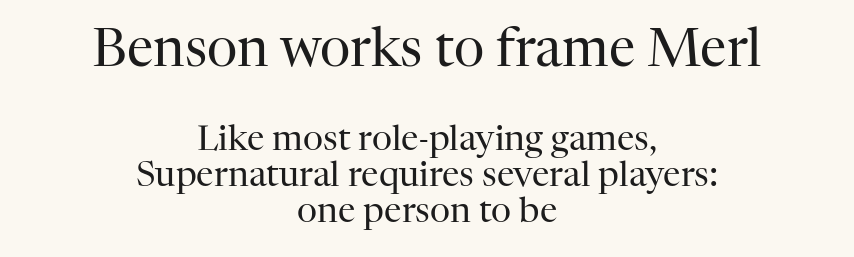
{"serif": "yes", "italic": "no", "bold": "no", "weight": "regular", "width": "normal", "stroke_contrast": "high", "x_height": "medium", "monospaced": "no", "underline": "no", "align": "center", "line_spacing": "tight", "line_spacing_ratio": 1.04, "letter_spacing": "normal", "letter_spacing_em": 0.0, "larger_block": "first", "size_ratio": 1.51, "glyph_px": 53}
